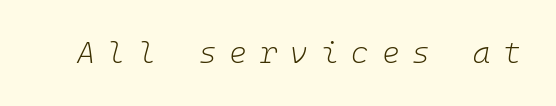
The image shows 30 px light type, italic (leaning right); set unusually wide letter spacing (+0.43 em), not underlined; low stroke contrast and a medium x-height.
